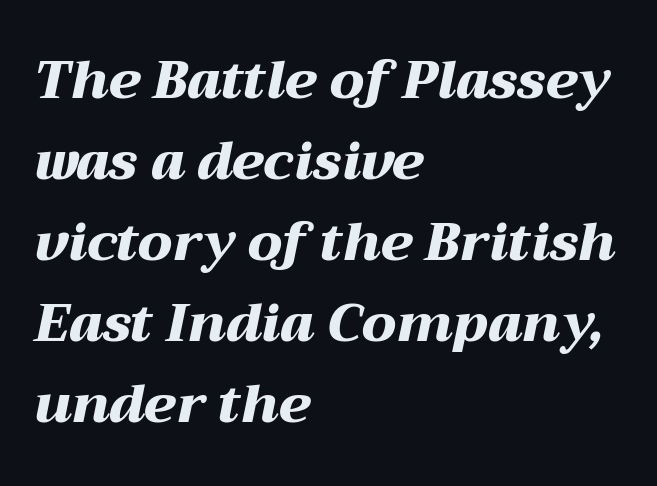
{"italic": "yes", "lean": "right", "slant_degrees": 12, "bold": "yes", "weight": "heavy", "width": "wide", "stroke_contrast": "medium", "x_height": "medium", "monospaced": "no", "underline": "no", "align": "left", "line_spacing": "normal", "line_spacing_ratio": 1.53, "letter_spacing": "normal", "letter_spacing_em": 0.0, "glyph_px": 53}
